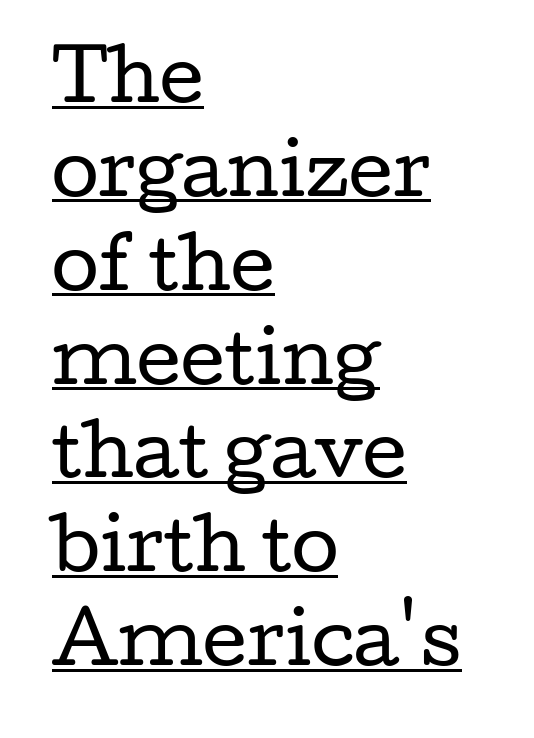
The image shows 69 px regular-weight, wide serif type, upright; set left-aligned, normal line spacing (1.36x), normal letter spacing, underlined; low stroke contrast and a medium x-height.
